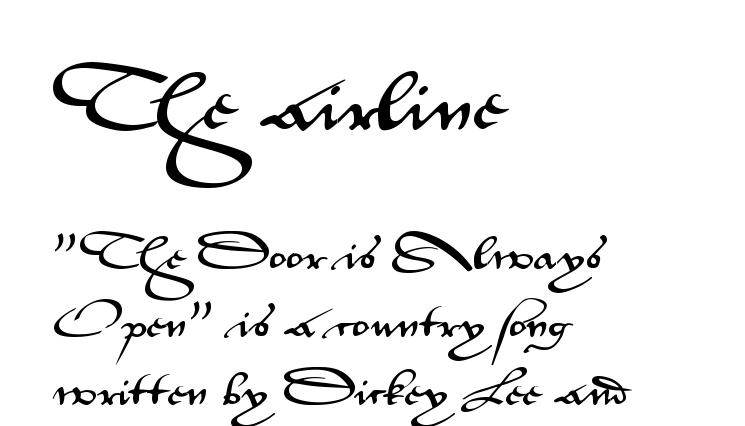
{"serif": "no", "width": "wide", "stroke_contrast": "medium", "x_height": "small", "monospaced": "no", "underline": "no", "align": "left", "line_spacing_ratio": 1.84, "letter_spacing": "normal", "letter_spacing_em": 0.0, "larger_block": "first", "size_ratio": 1.76, "glyph_px": 65}
